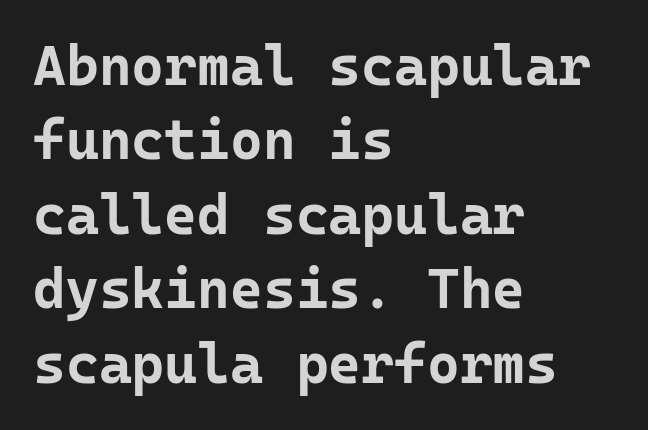
Q: Is the text bold? A: Yes.
Q: Is the text italic (slanted)? A: No, it is upright.
Q: Is the typeface a serif or a sans-serif typeface? A: Sans-serif.
Q: Is the text underlined? A: No.
Q: How is the paragraph aligned? A: Left-aligned.
Q: Is the spacing between letters normal or unusually wide? A: Normal.
Q: Is the spacing between lines tight, normal or loose? A: Normal.
Q: Width (condensed, normal, or wide)? A: Normal.
Q: Stroke contrast? A: Low.
Q: x-height? A: Medium.
Q: Monospaced? A: Yes.
